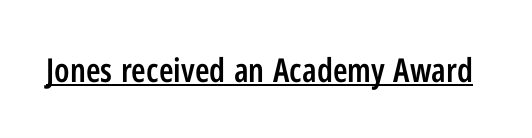
{"serif": "no", "italic": "no", "bold": "semi", "weight": "semibold", "width": "condensed", "stroke_contrast": "low", "x_height": "medium", "monospaced": "no", "underline": "yes", "letter_spacing": "normal", "letter_spacing_em": 0.0, "glyph_px": 33}
